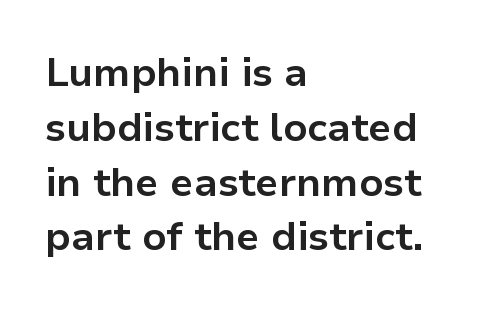
Q: Is the text bold? A: Yes.
Q: Is the text italic (slanted)? A: No, it is upright.
Q: Is the typeface a serif or a sans-serif typeface? A: Sans-serif.
Q: Is the text underlined? A: No.
Q: How is the paragraph aligned? A: Left-aligned.
Q: Is the spacing between letters normal or unusually wide? A: Normal.
Q: Is the spacing between lines tight, normal or loose? A: Normal.
Q: Width (condensed, normal, or wide)? A: Normal.
Q: Stroke contrast? A: Low.
Q: x-height? A: Medium.
Q: Monospaced? A: No.
